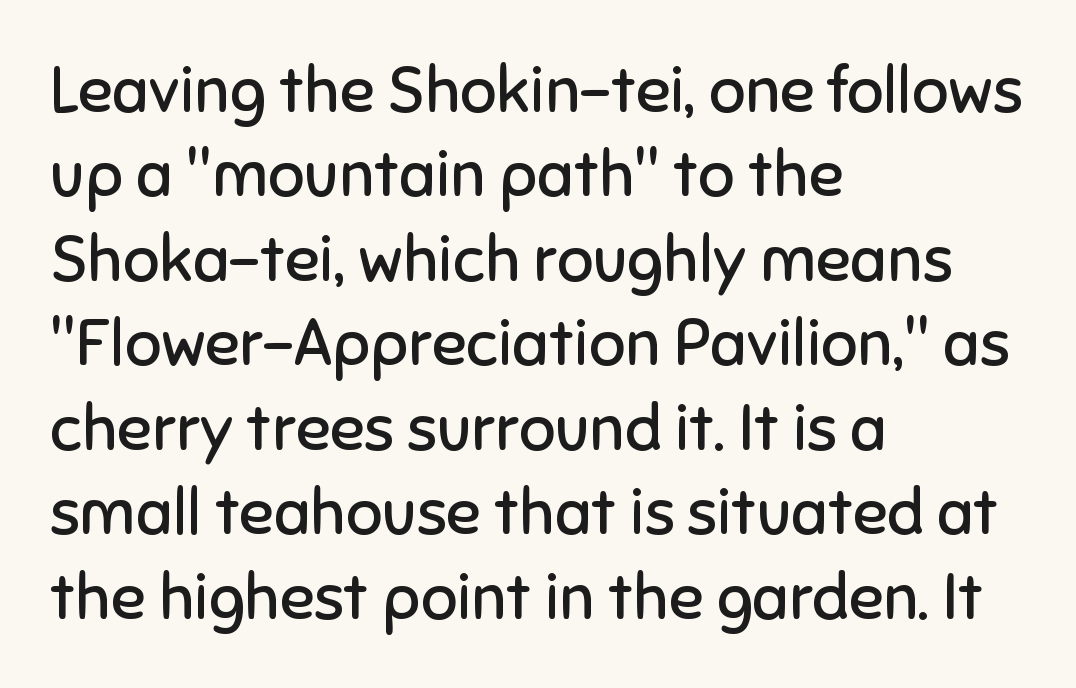
Q: Is the text bold? A: No.
Q: Is the text italic (slanted)? A: No, it is upright.
Q: Is the typeface a serif or a sans-serif typeface? A: Sans-serif.
Q: Is the text underlined? A: No.
Q: How is the paragraph aligned? A: Left-aligned.
Q: Is the spacing between letters normal or unusually wide? A: Normal.
Q: Is the spacing between lines tight, normal or loose? A: Normal.
Q: Width (condensed, normal, or wide)? A: Normal.
Q: Stroke contrast? A: Low.
Q: x-height? A: Medium.
Q: Monospaced? A: No.
